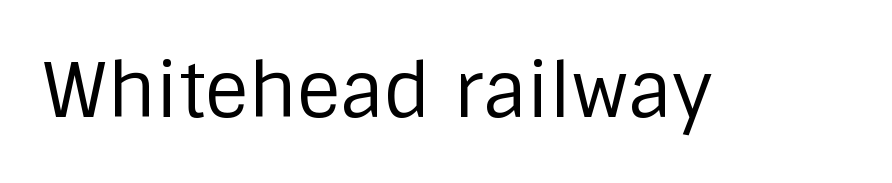
Each letter keeps its own natural width here, so spacing adapts to shape. This reads as an unemphasized weight, regular at the heaviest. The lettering stays uniformly vertical, giving the passage a roman look. The line texture is even and compact thanks to regular tracking. The foot of each line stays bare and open.
